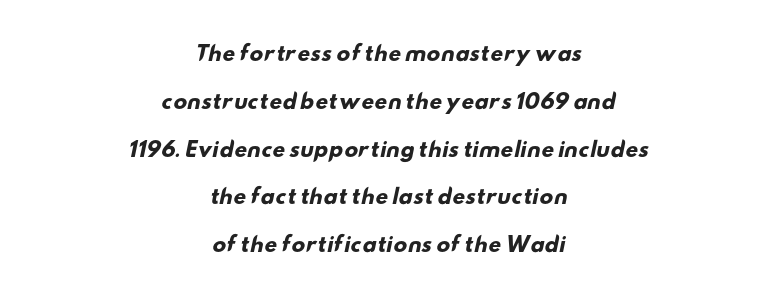
Q: Is the text bold? A: Yes.
Q: Is the text underlined? A: No.
Q: How is the paragraph aligned? A: Centered.
Q: Is the spacing between letters normal or unusually wide? A: Normal.
Q: Is the spacing between lines tight, normal or loose? A: Loose.
